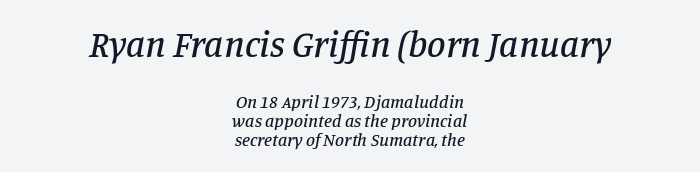
Character widths vary here, with narrow letters taking less room than wide ones. The gap between lines stays unmarked. Yep, that's italic — everything's leaning. Scale decreases going downward across the two blocks.
